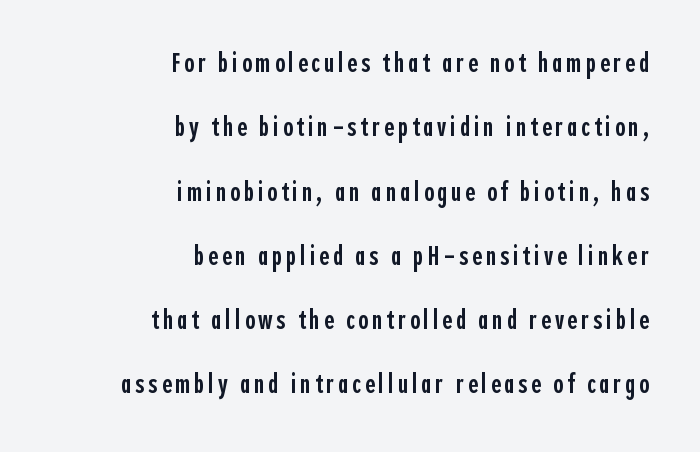
Vertical strokes here are truly vertical. Horizontal alignment here is rightward, an uncommon choice for prose. The space beneath each line is pristine and unruled. One glance says open: line gaps are wider than usual. A semibold gives these letters moderate extra thickness, short of bold.
